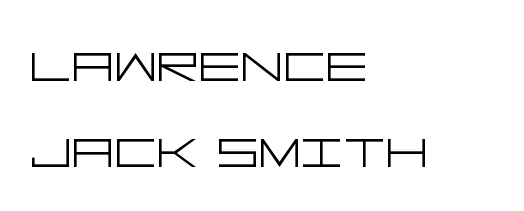
The image shows 66 px light, wide sans-serif type, upright; set left-aligned, normal line spacing (1.31x), normal letter spacing, not underlined; low stroke contrast and a large x-height.
